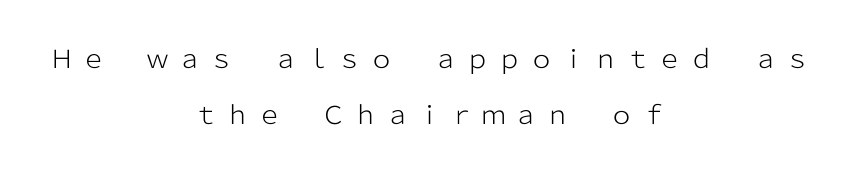
Whoever set this chose breathing room over compactness in the vertical rhythm. Loose tracking; the words dissolve into strings of separated letters. A typesetter would mark this as roman, not italic. Line starts and ends both wander, symmetrically. Plain, unruled lines of type.
